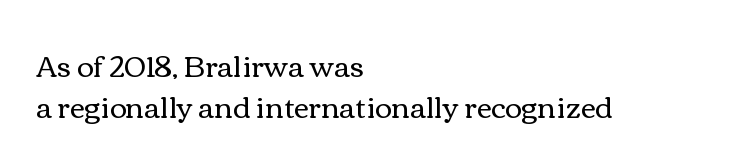
{"italic": "no", "bold": "no", "weight": "regular", "width": "wide", "stroke_contrast": "medium", "x_height": "medium", "monospaced": "no", "underline": "no", "align": "left", "line_spacing": "normal", "line_spacing_ratio": 1.4, "letter_spacing": "normal", "letter_spacing_em": 0.0, "glyph_px": 29}
